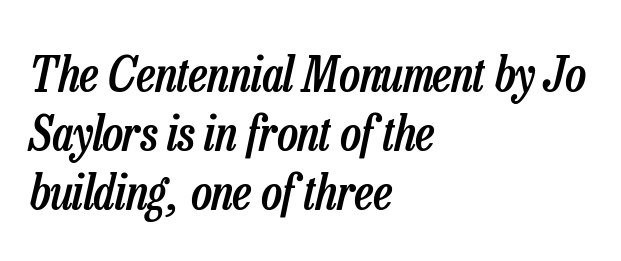
Style check: oblique. Words appear dense and cohesive because spacing is normal. Horizontally, the lines are justified to the leading edge only. A typesetter would call this proportional, since set widths differ per character. Notice the strokes are somewhat thickened but not fully heavy: this is a semibold. Check the space under the baseline: it is left empty.
